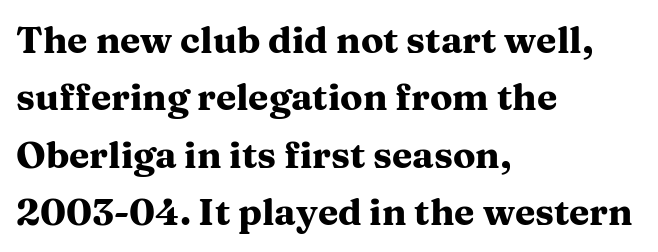
Q: Is the text bold? A: Yes.
Q: Is the text italic (slanted)? A: No, it is upright.
Q: Is the typeface a serif or a sans-serif typeface? A: Serif.
Q: Is the text underlined? A: No.
Q: How is the paragraph aligned? A: Left-aligned.
Q: Is the spacing between letters normal or unusually wide? A: Normal.
Q: Is the spacing between lines tight, normal or loose? A: Normal.
Q: Width (condensed, normal, or wide)? A: Wide.
Q: Stroke contrast? A: Medium.
Q: x-height? A: Medium.
Q: Monospaced? A: No.
